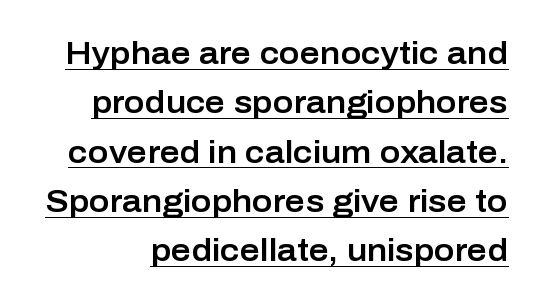
{"serif": "no", "italic": "no", "width": "normal", "stroke_contrast": "low", "x_height": "medium", "monospaced": "no", "underline": "yes", "line_spacing": "normal", "line_spacing_ratio": 1.59, "letter_spacing": "normal", "letter_spacing_em": 0.0, "glyph_px": 31}
